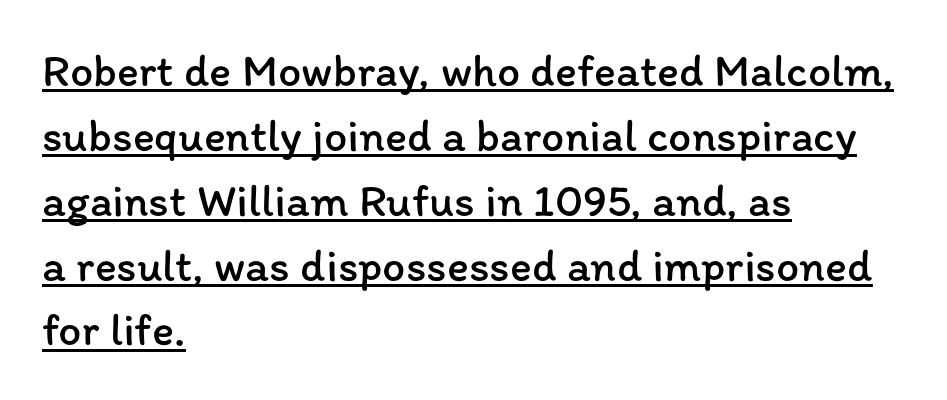
The image shows 46 px regular-weight type, upright; set left-aligned, normal line spacing (1.41x), normal letter spacing, underlined; low stroke contrast and a medium x-height.
